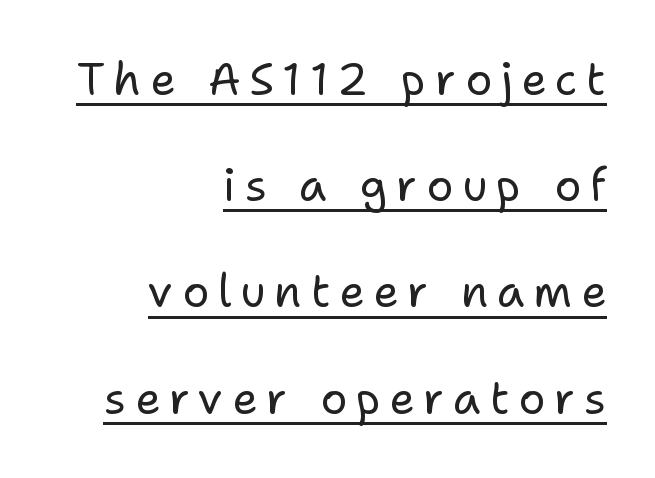
Q: Is the text bold? A: No.
Q: Is the text italic (slanted)? A: No, it is upright.
Q: Is the typeface a serif or a sans-serif typeface? A: Sans-serif.
Q: Is the text underlined? A: Yes.
Q: How is the paragraph aligned? A: Right-aligned.
Q: Is the spacing between lines tight, normal or loose? A: Loose.
Q: Width (condensed, normal, or wide)? A: Normal.
Q: Stroke contrast? A: Low.
Q: x-height? A: Medium.
Q: Monospaced? A: No.
